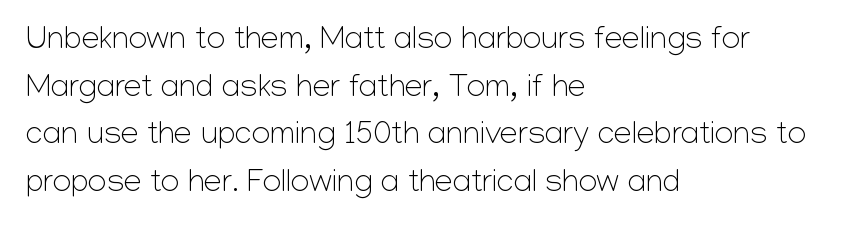
The image shows 32 px light sans-serif type, upright; set left-aligned, normal line spacing (1.49x), normal letter spacing, not underlined; low stroke contrast and a medium x-height.
